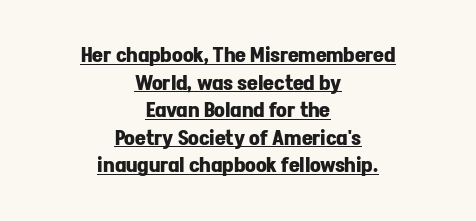
{"italic": "no", "bold": "yes", "underline": "yes", "align": "center", "line_spacing": "normal", "line_spacing_ratio": 1.31, "letter_spacing": "normal", "letter_spacing_em": 0.0, "glyph_px": 21}
